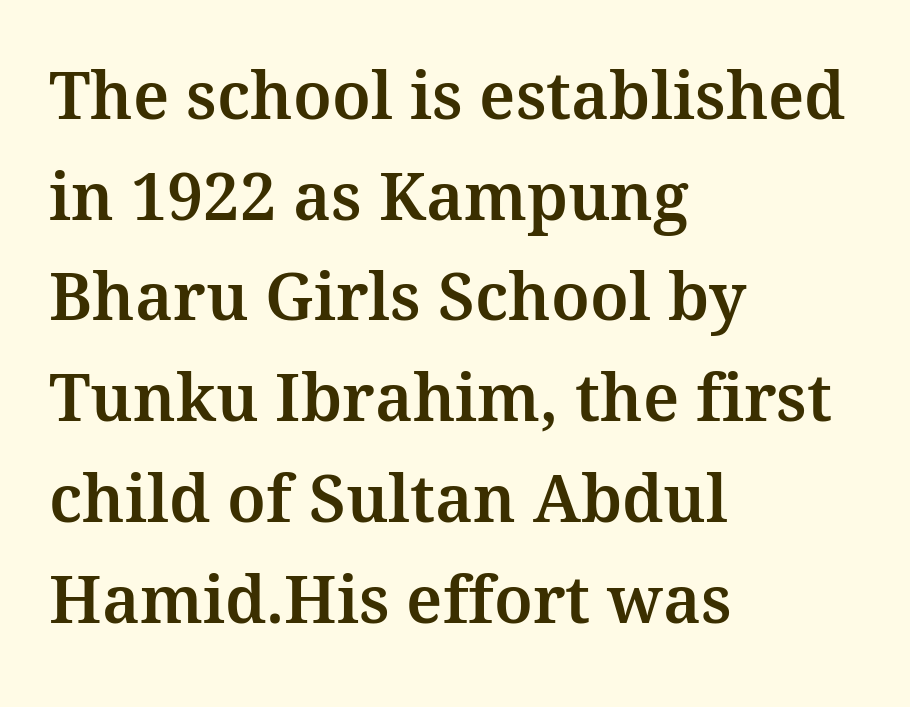
The rendering keeps characters at their native spacing. These lines were composed using upright roman letters. Serifs: yes, visible at the terminals of the letterforms. Proportional: the letters do not fall into vertical columns.
